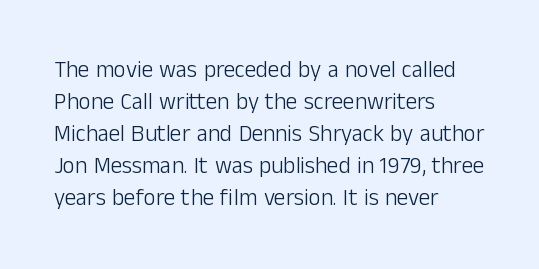
Caption: standard tracking, unaltered. Does the leading feel generous? No, just average. The lines are quadded left. Check the space under the baseline: it is left empty.
